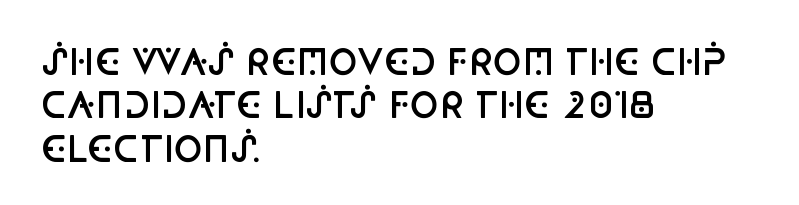
{"serif": "no", "italic": "no", "bold": "semi", "weight": "semibold", "width": "condensed", "stroke_contrast": "low", "x_height": "large", "monospaced": "no", "underline": "no", "align": "left", "line_spacing_ratio": 1.24, "letter_spacing": "normal", "letter_spacing_em": 0.0, "glyph_px": 35}
